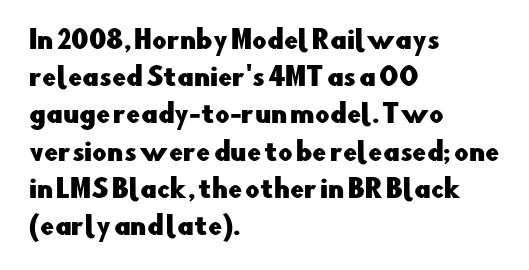
Designer's note — italics off, roman on. Compared with typical paragraphs, the rows here are spaced about the same. No word sits above an underline. Left-aligned paragraph, ragged on the right. This sample uses plain, unmodified letter spacing.
